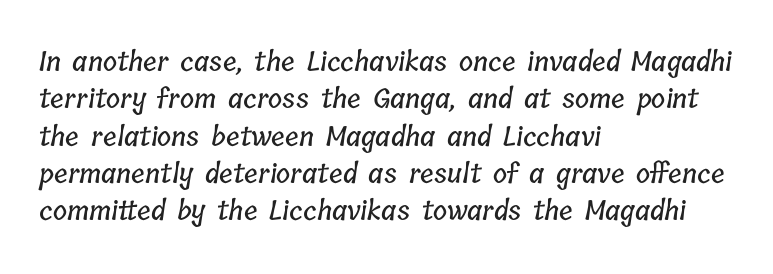
Q: Is the text underlined? A: No.
Q: How is the paragraph aligned? A: Left-aligned.
Q: Is the spacing between letters normal or unusually wide? A: Normal.
Q: Is the spacing between lines tight, normal or loose? A: Normal.
